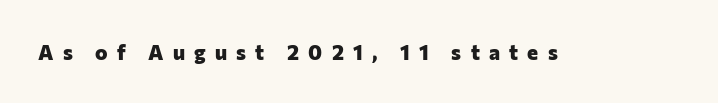
{"italic": "no", "bold": "yes", "underline": "no", "letter_spacing": "wide", "letter_spacing_em": 0.44, "glyph_px": 21}
